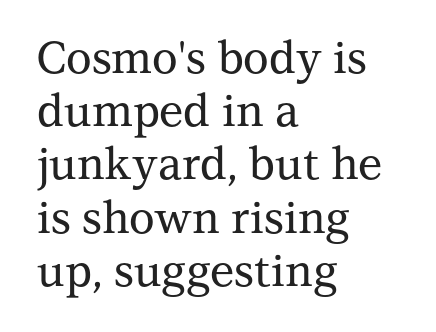
{"serif": "yes", "italic": "no", "width": "normal", "stroke_contrast": "medium", "x_height": "medium", "monospaced": "no", "underline": "no", "align": "left", "line_spacing_ratio": 1.21, "letter_spacing": "normal", "letter_spacing_em": 0.0, "glyph_px": 44}
